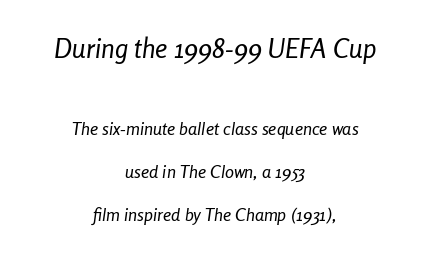
{"italic": "yes", "lean": "right", "slant_degrees": 8, "bold": "no", "underline": "no", "align": "center", "line_spacing": "loose", "line_spacing_ratio": 2.38, "letter_spacing": "normal", "letter_spacing_em": 0.0, "larger_block": "first", "size_ratio": 1.5, "glyph_px": 27}
